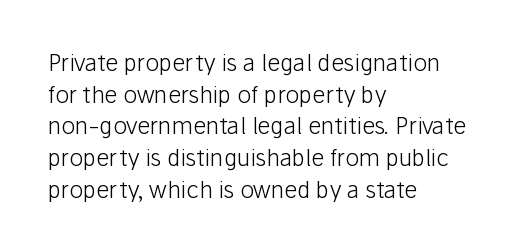
Q: Is the text bold? A: No.
Q: Is the text italic (slanted)? A: No, it is upright.
Q: Is the text underlined? A: No.
Q: How is the paragraph aligned? A: Left-aligned.
Q: Is the spacing between letters normal or unusually wide? A: Normal.
Q: Is the spacing between lines tight, normal or loose? A: Normal.
